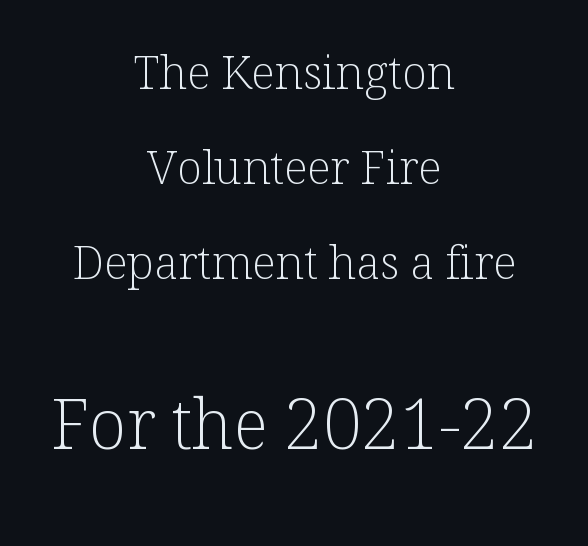
Q: Is the text bold? A: No.
Q: Is the text italic (slanted)? A: No, it is upright.
Q: Is the typeface a serif or a sans-serif typeface? A: Serif.
Q: Is the text underlined? A: No.
Q: How is the paragraph aligned? A: Centered.
Q: Is the spacing between letters normal or unusually wide? A: Normal.
Q: Is the spacing between lines tight, normal or loose? A: Loose.
Q: Which block of text is set in a larger size, the first (top) or the second (bottom)? A: The second (bottom) one.
Q: Width (condensed, normal, or wide)? A: Normal.
Q: Stroke contrast? A: Low.
Q: x-height? A: Medium.
Q: Monospaced? A: No.
